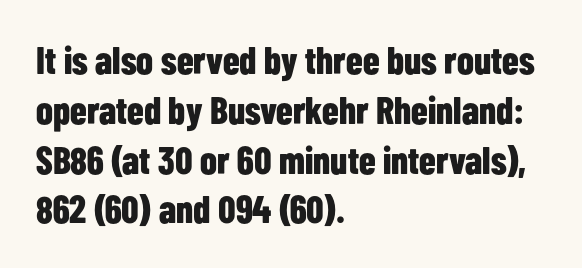
The image shows 38 px bold, condensed sans-serif type, upright; set left-aligned, normal line spacing (1.31x), normal letter spacing, not underlined; low stroke contrast and a medium x-height.
